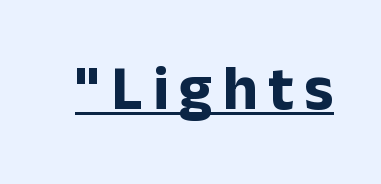
Rendered with straight, roman letterforms. Proportional: the letters do not fall into vertical columns. This rendering employs a face without finishing strokes, i.e., a sans-serif. Strong, thick strokes mark this as bold type. Students, observe the line beneath the letters — that is underlining.
